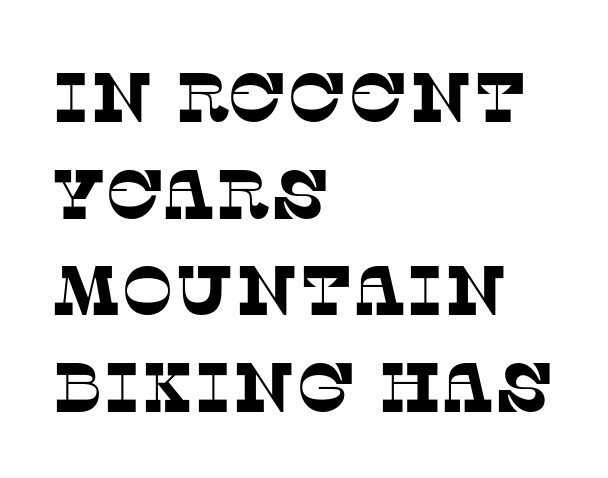
These lines sit exactly where default settings would place them. I'd call this a serif setting — the letters wear small feet. Honestly, there is no underline to notice here at all. Caption: multi-line text, flush left, ragged right. Default kerning and tracking; the words read as compact shapes. Note the varied advance widths — an 'i' is clearly narrower than an 'm'.
